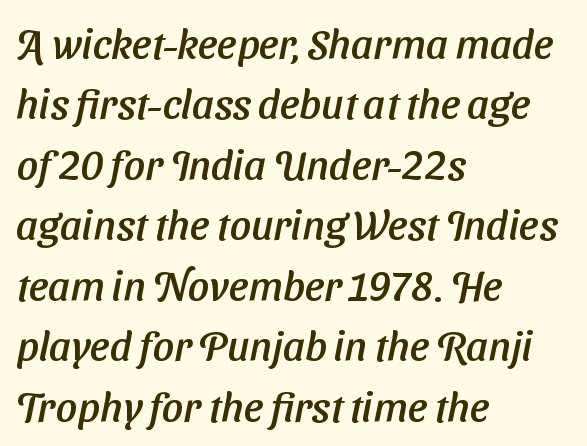
The image shows 42 px sans-serif type; set left-aligned, normal line spacing (1.44x), normal letter spacing, not underlined; low stroke contrast and a medium x-height.
